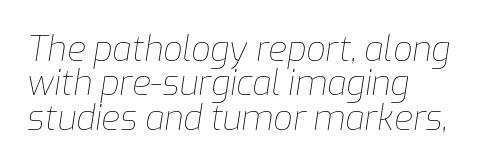
Here the glyphs are tracked normally, forming tight word shapes. The font is comparable to plain body text, perhaps lighter. The lines in this sample share a left origin and differ only in where they stop. Character widths vary here, with narrow letters taking less room than wide ones. Reading down the column, the eye jumps only a short way to each next line. The space directly below the letters is spotless.
